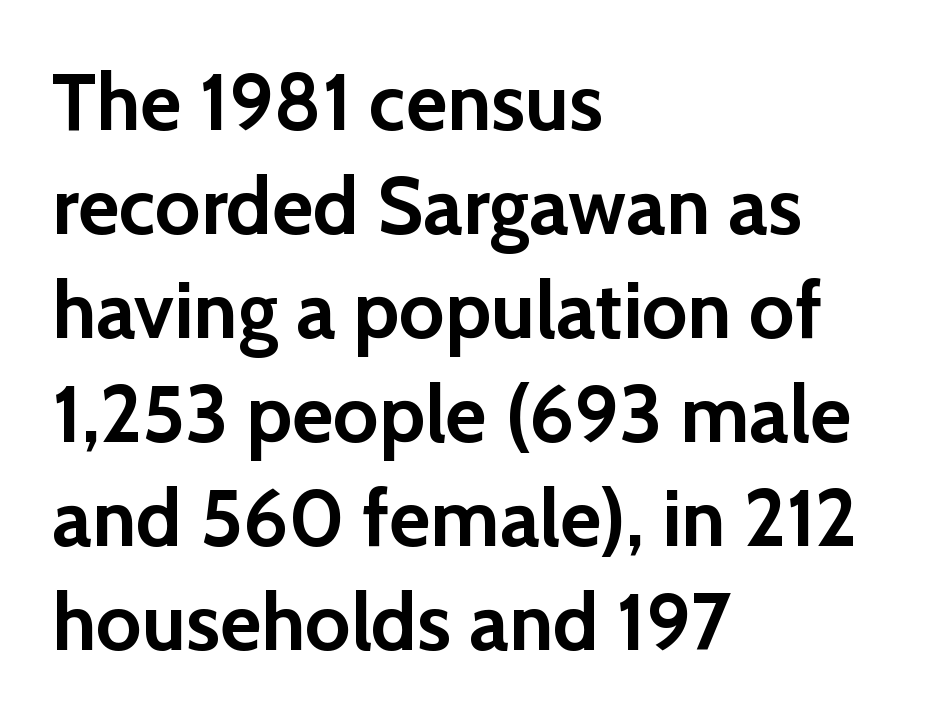
Rows of type keep a routine distance in the vertical direction. Underline: absent. Casual observation: everything's shoved over to the left. Look at the stroke-to-counter ratio: heavy, a bold. Note the varied advance widths — an 'i' is clearly narrower than an 'm'.
